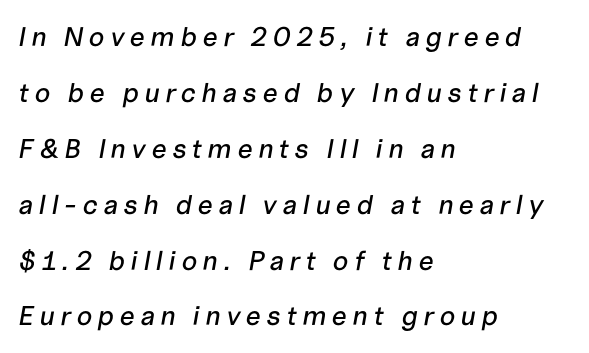
Between one letter and the next there's a generous, obvious gap. Vertically, the passage feels expansive, rows floating well apart. Notice how the passage keeps a crisp vertical edge on the left only. The glyphs look as if they've been sheared to an angle. A clean baseline with only descenders dipping below it.
